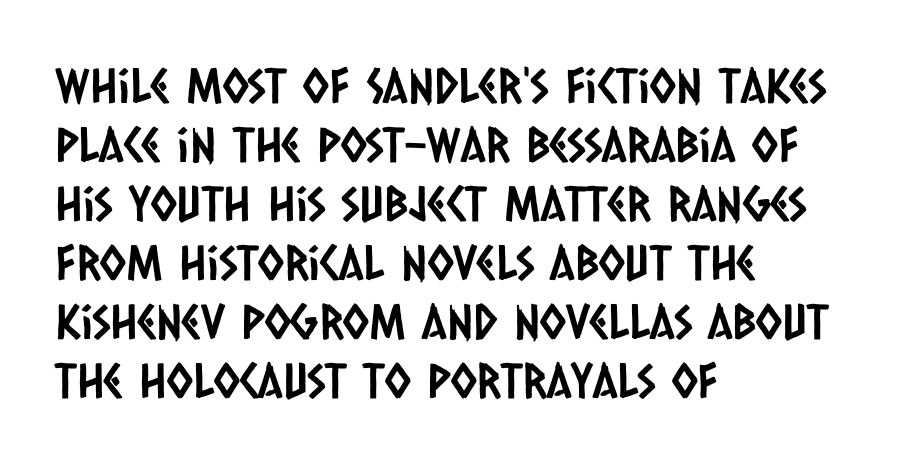
The image shows 48 px condensed sans-serif type; set left-aligned, line spacing 1.23x, normal letter spacing, not underlined; low stroke contrast and a large x-height.
